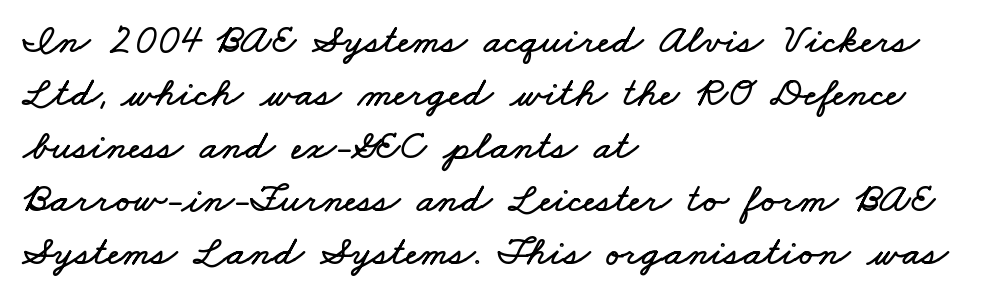
Q: Is the text underlined? A: No.
Q: How is the paragraph aligned? A: Left-aligned.
Q: Is the spacing between letters normal or unusually wide? A: Normal.
Q: Is the spacing between lines tight, normal or loose? A: Normal.
Q: Width (condensed, normal, or wide)? A: Wide.
Q: Stroke contrast? A: Low.
Q: x-height? A: Small.
Q: Monospaced? A: No.
